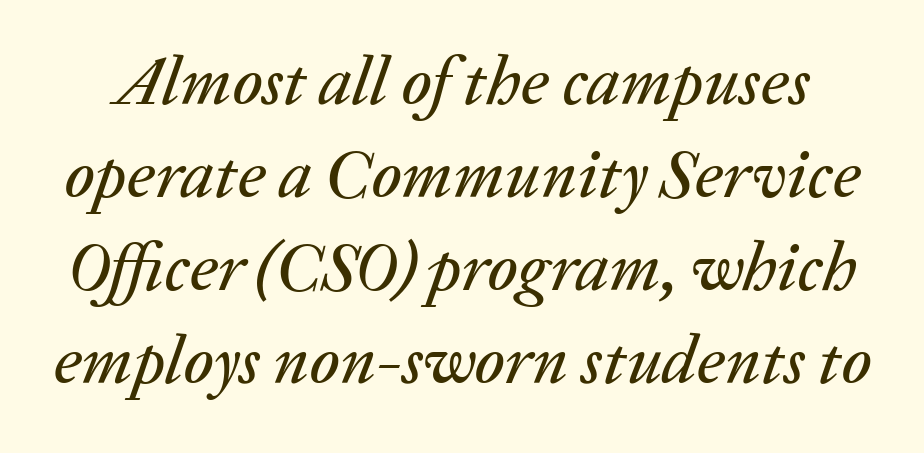
Q: Is the text italic (slanted)? A: Yes, it leans right by about 20 degrees.
Q: Is the text underlined? A: No.
Q: Is the spacing between letters normal or unusually wide? A: Normal.
Q: Is the spacing between lines tight, normal or loose? A: Normal.
Q: Width (condensed, normal, or wide)? A: Normal.
Q: Stroke contrast? A: Low.
Q: x-height? A: Medium.
Q: Monospaced? A: No.
